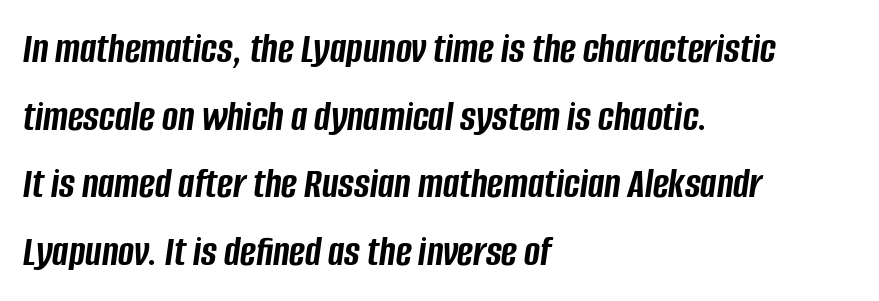
The image shows 43 px semibold, condensed type, italic (leaning right); set left-aligned, normal line spacing (1.57x), normal letter spacing, not underlined; low stroke contrast and a large x-height.
